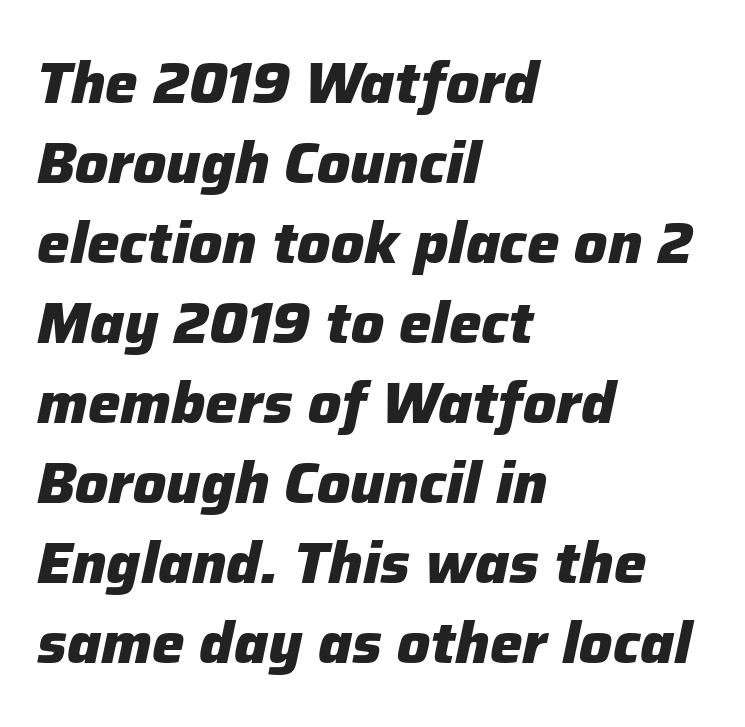
Q: Is the text bold? A: Yes.
Q: Is the text italic (slanted)? A: Yes, it leans right by about 12 degrees.
Q: Is the text underlined? A: No.
Q: How is the paragraph aligned? A: Left-aligned.
Q: Is the spacing between letters normal or unusually wide? A: Normal.
Q: Is the spacing between lines tight, normal or loose? A: Normal.
Q: Width (condensed, normal, or wide)? A: Normal.
Q: Stroke contrast? A: Low.
Q: x-height? A: Medium.
Q: Monospaced? A: No.
